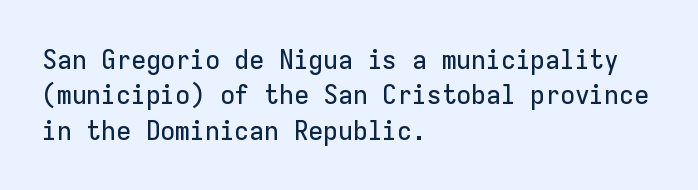
The image shows 27 px text type, upright; set left-aligned, normal line spacing (1.31x), normal letter spacing, not underlined.
